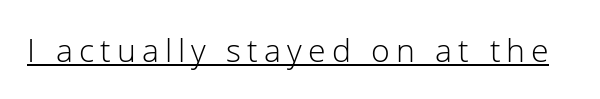
{"serif": "no", "italic": "no", "bold": "no", "weight": "light", "width": "normal", "stroke_contrast": "low", "x_height": "medium", "monospaced": "no", "underline": "yes", "glyph_px": 32}
